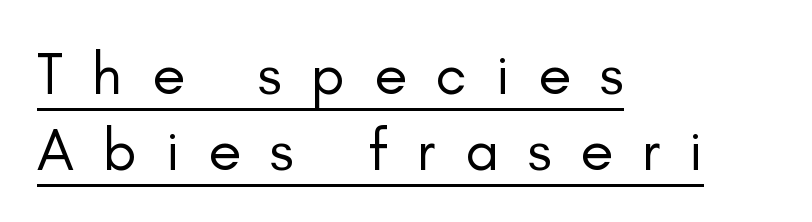
The image shows 60 px regular-weight sans-serif type, upright; set left-aligned, normal line spacing (1.26x), unusually wide letter spacing (+0.48 em), underlined; low stroke contrast and a small x-height.
